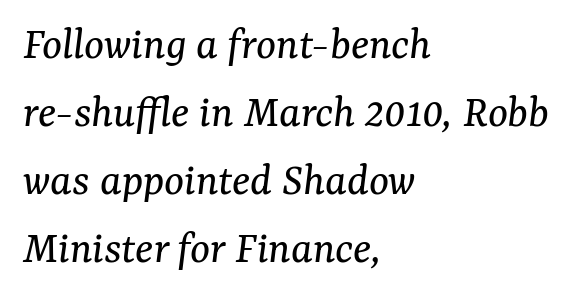
Character widths vary here, with narrow letters taking less room than wide ones. The font family rendered here belongs to the serif group. Check under the words: just untouched page. The strokes carry an ordinary text weight at most.
